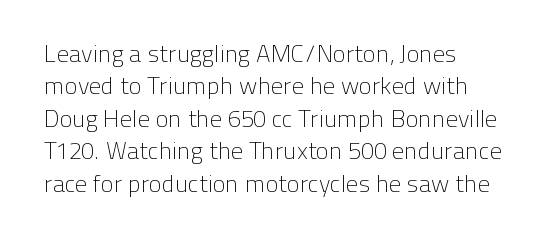
The image shows 24 px text type, upright; set normal line spacing (1.35x), normal letter spacing, not underlined.
